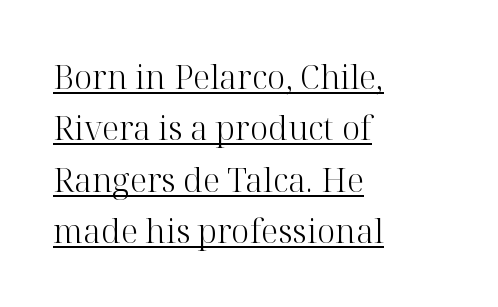
The image shows 33 px light serif type, upright; set left-aligned, normal line spacing (1.56x), normal letter spacing, underlined; high stroke contrast and a medium x-height.
